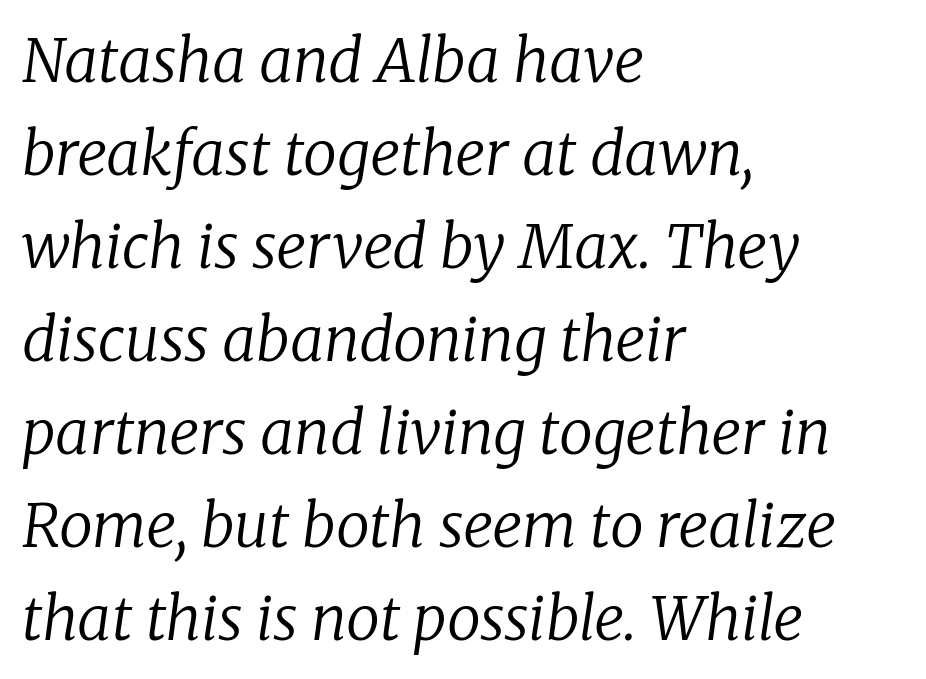
The image shows 60 px regular-weight serif type, italic (leaning right); set left-aligned, normal line spacing (1.55x), normal letter spacing, not underlined; low stroke contrast and a medium x-height.
